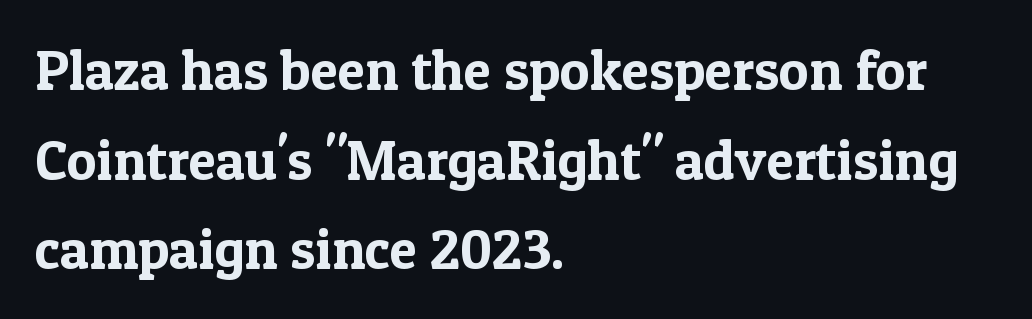
Q: Is the text italic (slanted)? A: No, it is upright.
Q: Is the typeface a serif or a sans-serif typeface? A: Serif.
Q: Is the text underlined? A: No.
Q: How is the paragraph aligned? A: Left-aligned.
Q: Is the spacing between letters normal or unusually wide? A: Normal.
Q: Is the spacing between lines tight, normal or loose? A: Normal.
Q: Width (condensed, normal, or wide)? A: Normal.
Q: x-height? A: Medium.
Q: Monospaced? A: No.
